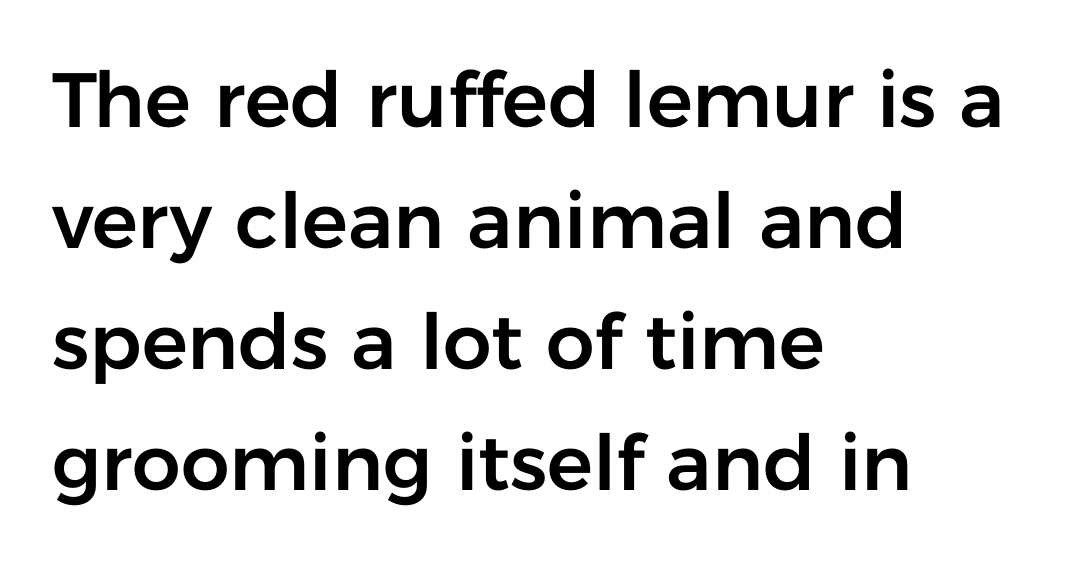
Q: Is the text italic (slanted)? A: No, it is upright.
Q: Is the typeface a serif or a sans-serif typeface? A: Sans-serif.
Q: Is the text underlined? A: No.
Q: How is the paragraph aligned? A: Left-aligned.
Q: Is the spacing between letters normal or unusually wide? A: Normal.
Q: Is the spacing between lines tight, normal or loose? A: Normal.
Q: Width (condensed, normal, or wide)? A: Normal.
Q: Stroke contrast? A: Low.
Q: x-height? A: Medium.
Q: Monospaced? A: No.
